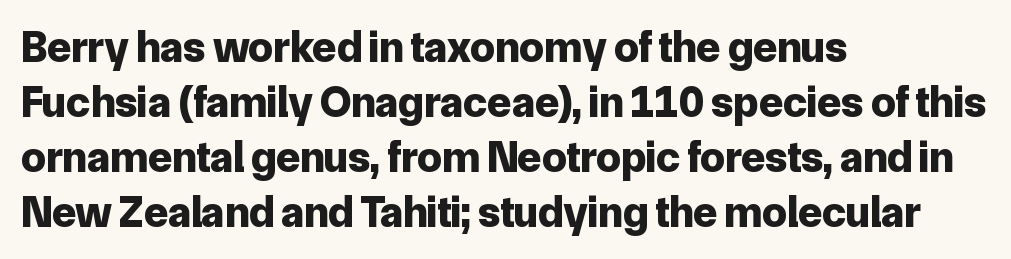
The image shows 44 px bold sans-serif type, upright; set left-aligned, normal line spacing (1.25x), normal letter spacing, not underlined; low stroke contrast and a medium x-height.
